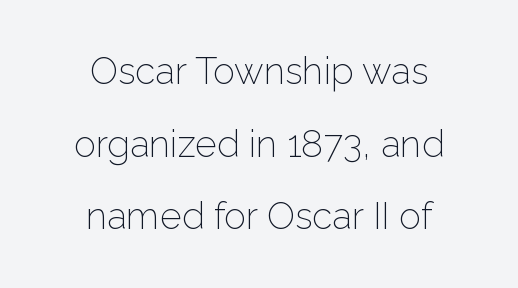
Q: Is the text bold? A: No.
Q: Is the text italic (slanted)? A: No, it is upright.
Q: Is the typeface a serif or a sans-serif typeface? A: Sans-serif.
Q: Is the text underlined? A: No.
Q: How is the paragraph aligned? A: Centered.
Q: Is the spacing between letters normal or unusually wide? A: Normal.
Q: Is the spacing between lines tight, normal or loose? A: Loose.
Q: Width (condensed, normal, or wide)? A: Normal.
Q: Stroke contrast? A: Low.
Q: x-height? A: Medium.
Q: Monospaced? A: No.
